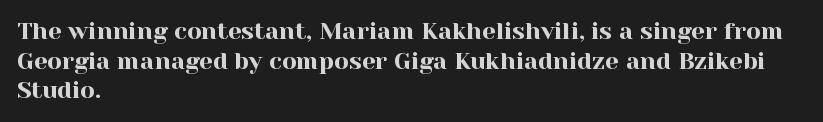
Q: Is the text italic (slanted)? A: No, it is upright.
Q: Is the text underlined? A: No.
Q: How is the paragraph aligned? A: Left-aligned.
Q: Is the spacing between letters normal or unusually wide? A: Normal.
